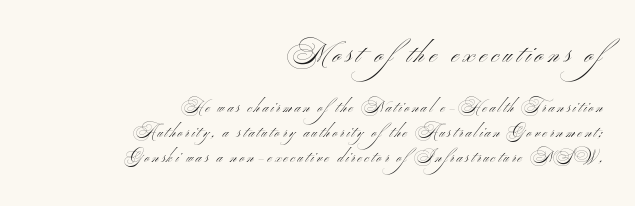
The image shows 26 px text type; set right-aligned, normal line spacing (1.64x), not underlined; the first (top) block is 1.73x larger.
